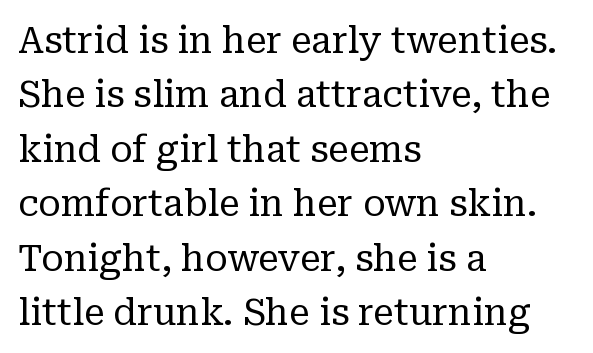
The face looks like a standard text weight, possibly lighter. Nobody drew a line under any word here. Posture: upright roman. Stroke terminals: seriffed. Do the characters align in a grid? No, the font is proportional. Left-aligned paragraph, ragged on the right.
